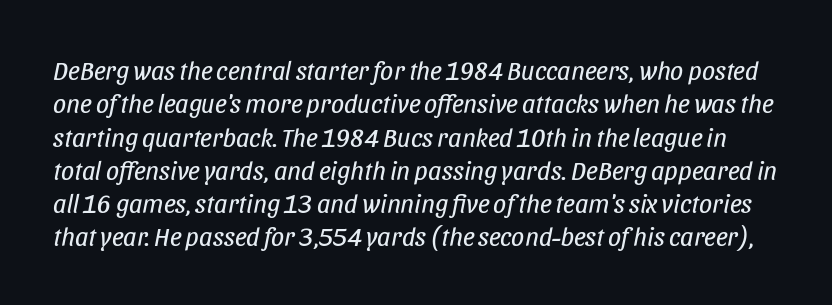
{"italic": "yes", "lean": "right", "slant_degrees": 11, "bold": "no", "underline": "no", "line_spacing": "normal", "line_spacing_ratio": 1.28, "letter_spacing": "normal", "letter_spacing_em": 0.0, "glyph_px": 26}
